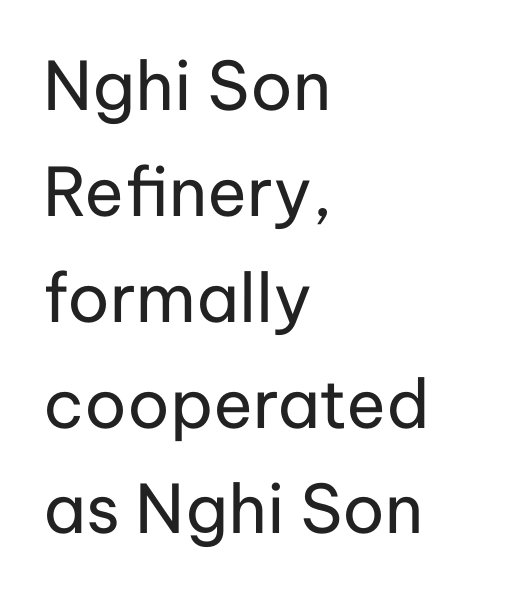
The lettering holds an erect, upright posture throughout. Whoever set this chose a conventional vertical rhythm. Line beginnings align vertically; line endings do not. The weight would be labelled regular, book, light, or lighter still.
